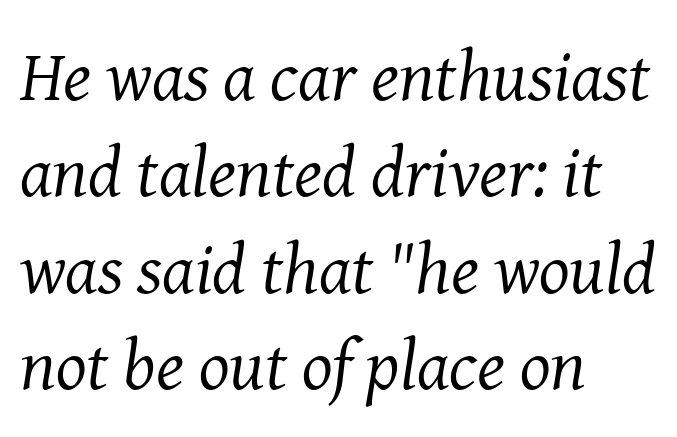
Proportional: the letters do not fall into vertical columns. Heft: none added — not bold. Check under the words: just untouched page. The lettering tilts uniformly, giving the passage an italic look.
